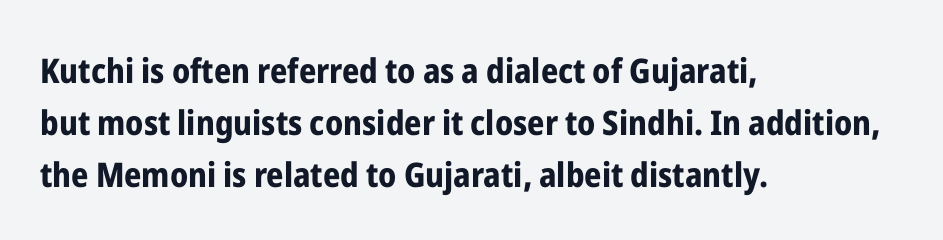
Does extra space separate the letters? No, they use regular spacing. Proportional: the letters do not fall into vertical columns. Letterform terminals end flat and unadorned throughout the passage. In terms of leading, this rendering sits right in the middle. Every stem runs plumb, perpendicular to the baseline.
